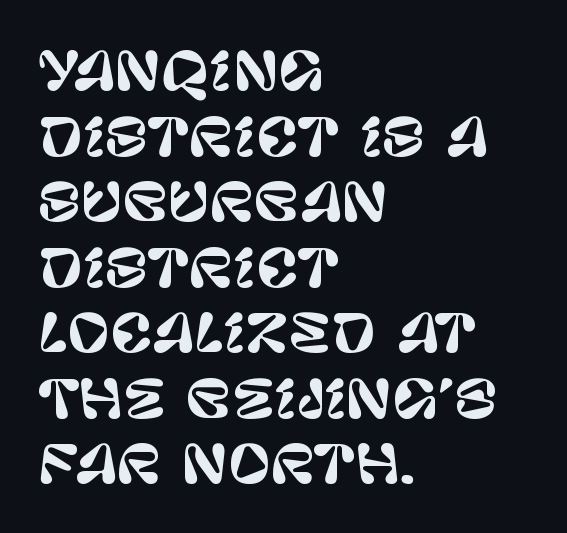
The image shows 52 px sans-serif type; set left-aligned, normal line spacing (1.26x), normal letter spacing, not underlined; low stroke contrast and a large x-height.
